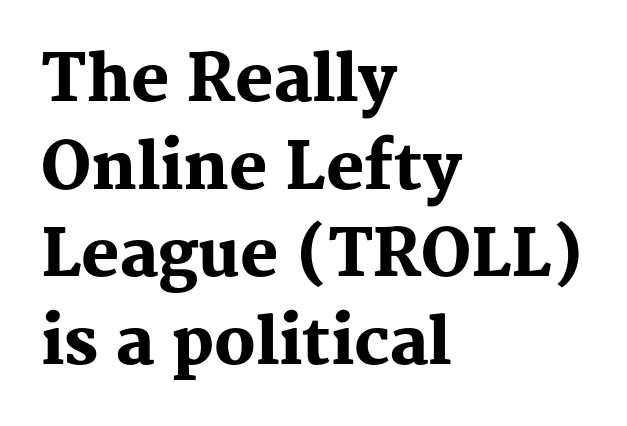
The image shows 64 px heavy serif type, upright; set left-aligned, normal line spacing (1.37x), normal letter spacing, not underlined; medium stroke contrast and a medium x-height.
